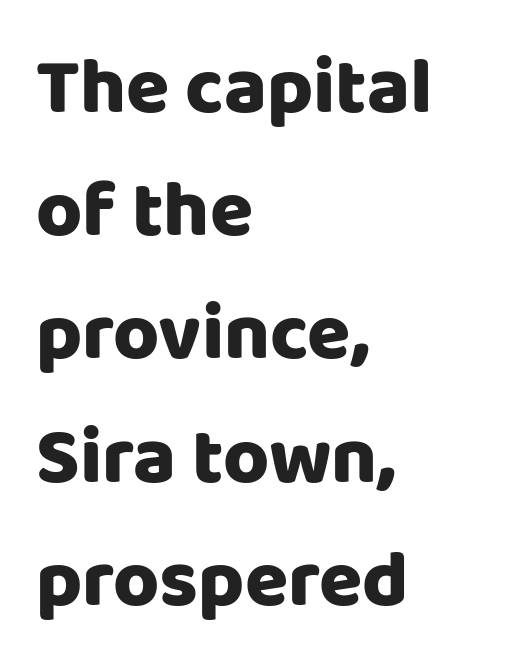
The image shows 79 px sans-serif type, upright; set left-aligned, normal line spacing (1.56x), normal letter spacing, not underlined; low stroke contrast and a large x-height.
